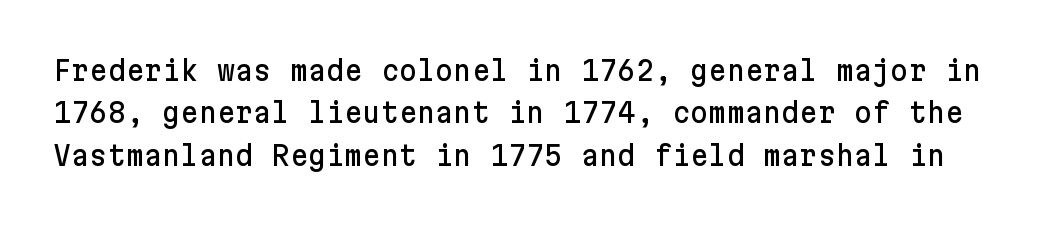
Q: Is the text italic (slanted)? A: No, it is upright.
Q: Is the typeface a serif or a sans-serif typeface? A: Sans-serif.
Q: Is the text underlined? A: No.
Q: Is the spacing between letters normal or unusually wide? A: Normal.
Q: Is the spacing between lines tight, normal or loose? A: Normal.
Q: Width (condensed, normal, or wide)? A: Normal.
Q: Stroke contrast? A: Low.
Q: x-height? A: Medium.
